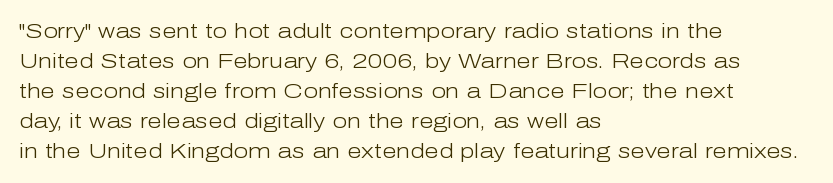
Q: Is the text bold? A: No.
Q: Is the text italic (slanted)? A: No, it is upright.
Q: Is the text underlined? A: No.
Q: How is the paragraph aligned? A: Left-aligned.
Q: Is the spacing between letters normal or unusually wide? A: Normal.
Q: Is the spacing between lines tight, normal or loose? A: Normal.
